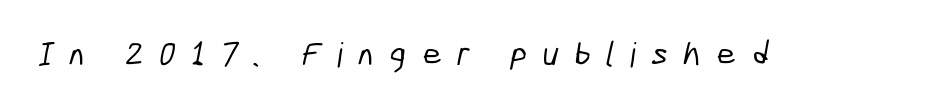
The image shows 34 px condensed sans-serif type; set unusually wide letter spacing (+0.46 em), not underlined; low stroke contrast and a medium x-height.
